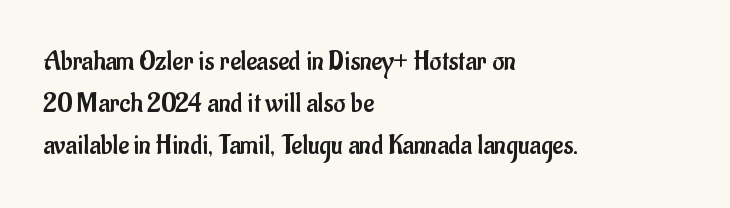
Stems here are at most as thick as an everyday book face. The space beneath each line is pristine and unruled. Each letter keeps its own natural width here, so spacing adapts to shape. Every stem runs plumb, perpendicular to the baseline.
